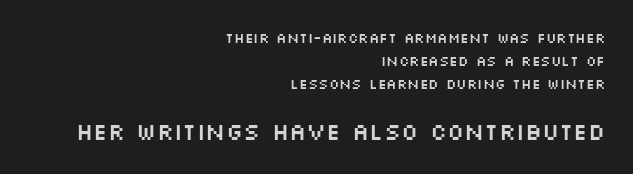
{"italic": "no", "underline": "no", "align": "right", "line_spacing": "normal", "line_spacing_ratio": 1.65, "letter_spacing": "normal", "letter_spacing_em": 0.0, "larger_block": "second", "size_ratio": 1.64, "glyph_px": 23}
